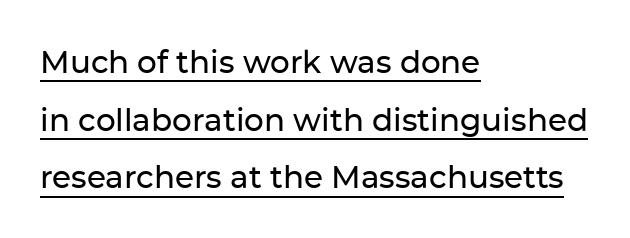
Posture: vertical. The typesetter has applied underlining to the passage shown. A typesetter would call this proportional, since set widths differ per character. Notice how the passage keeps a crisp vertical edge on the left only.
